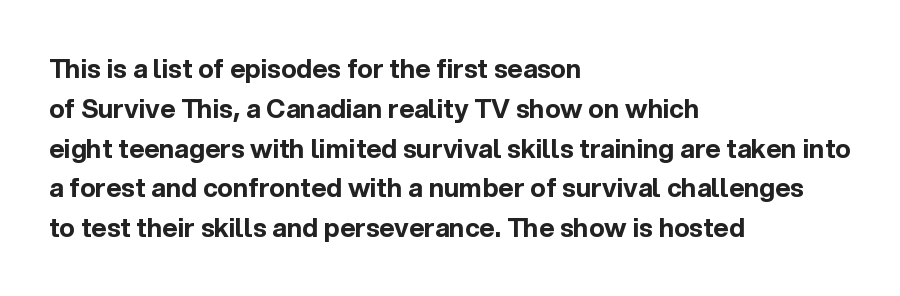
The image shows 26 px bold type, upright; set left-aligned, normal line spacing (1.53x), normal letter spacing, not underlined.
